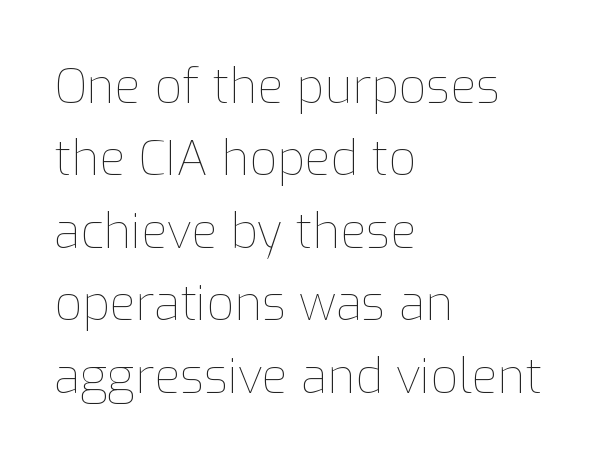
{"italic": "no", "bold": "no", "weight": "thin", "width": "normal", "stroke_contrast": "low", "x_height": "medium", "monospaced": "no", "underline": "no", "align": "left", "line_spacing": "normal", "line_spacing_ratio": 1.51, "letter_spacing": "normal", "letter_spacing_em": 0.0, "glyph_px": 48}
